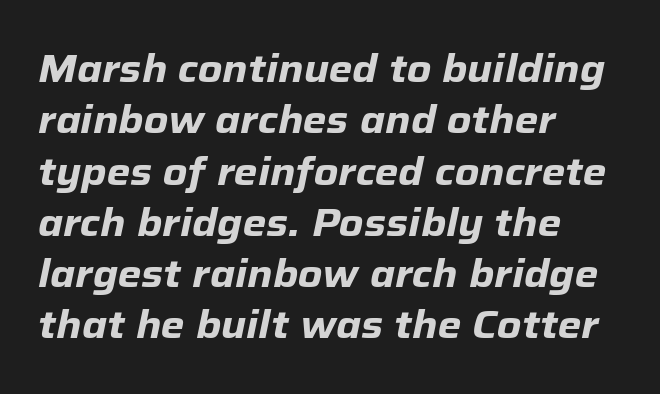
The image shows 38 px heavy type, italic (leaning right); set left-aligned, normal line spacing (1.35x), normal letter spacing, not underlined; low stroke contrast and a medium x-height.
